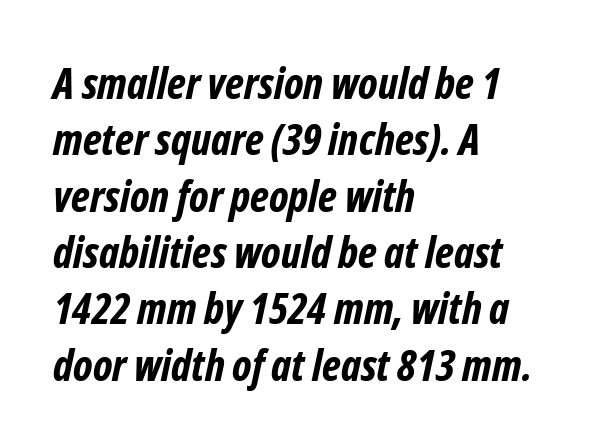
{"serif": "no", "bold": "yes", "weight": "bold", "width": "condensed", "stroke_contrast": "low", "x_height": "medium", "monospaced": "no", "underline": "no", "align": "left", "line_spacing": "normal", "line_spacing_ratio": 1.31, "letter_spacing": "normal", "letter_spacing_em": 0.0, "glyph_px": 43}
